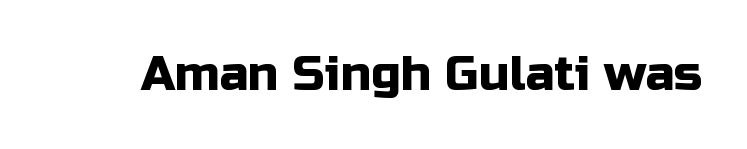
Q: Is the text italic (slanted)? A: No, it is upright.
Q: Is the typeface a serif or a sans-serif typeface? A: Sans-serif.
Q: Is the text underlined? A: No.
Q: Is the spacing between letters normal or unusually wide? A: Normal.
Q: Width (condensed, normal, or wide)? A: Normal.
Q: Stroke contrast? A: Low.
Q: x-height? A: Medium.
Q: Monospaced? A: No.
